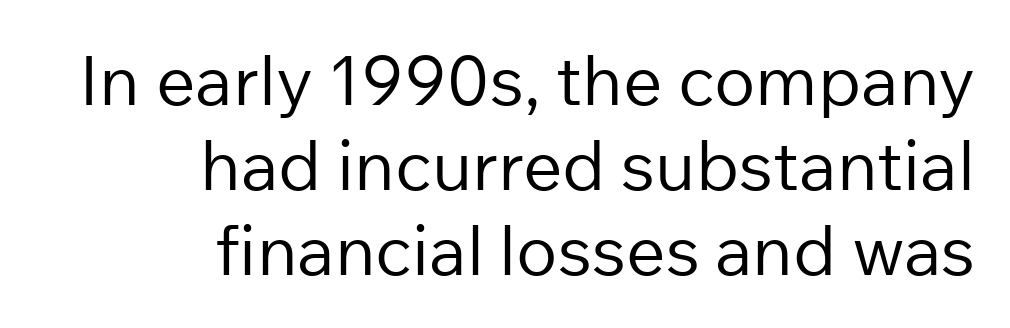
The typeface chosen for these lines omits serifs. Check under the words: just untouched page. The weight would be labelled regular, book, light, or lighter still. Character widths vary here, with narrow letters taking less room than wide ones.
